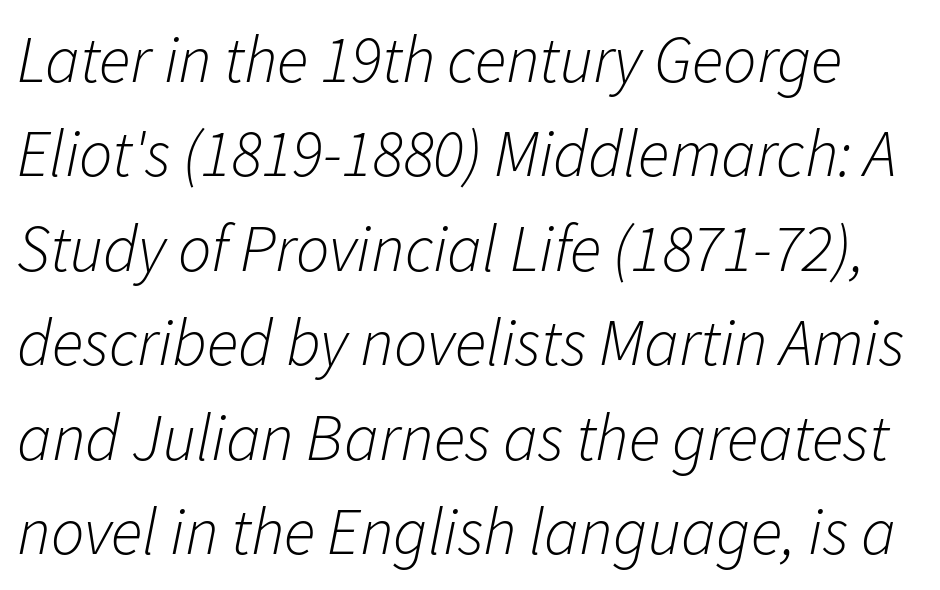
Q: Is the text bold? A: No.
Q: Is the text italic (slanted)? A: Yes, it leans right by about 11 degrees.
Q: Is the text underlined? A: No.
Q: Is the spacing between letters normal or unusually wide? A: Normal.
Q: Is the spacing between lines tight, normal or loose? A: Normal.
Q: Width (condensed, normal, or wide)? A: Normal.
Q: Stroke contrast? A: Low.
Q: x-height? A: Medium.
Q: Monospaced? A: No.
